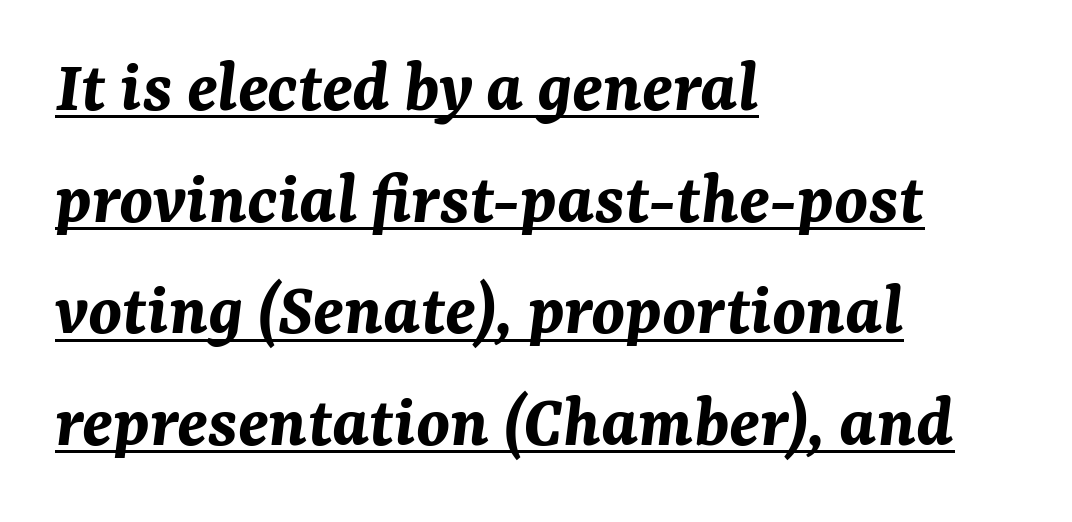
Q: Is the text bold? A: Yes.
Q: Is the text italic (slanted)? A: Yes, it leans right by about 7 degrees.
Q: Is the text underlined? A: Yes.
Q: How is the paragraph aligned? A: Left-aligned.
Q: Is the spacing between letters normal or unusually wide? A: Normal.
Q: Is the spacing between lines tight, normal or loose? A: Normal.
Q: Width (condensed, normal, or wide)? A: Normal.
Q: Stroke contrast? A: Medium.
Q: x-height? A: Medium.
Q: Monospaced? A: No.
